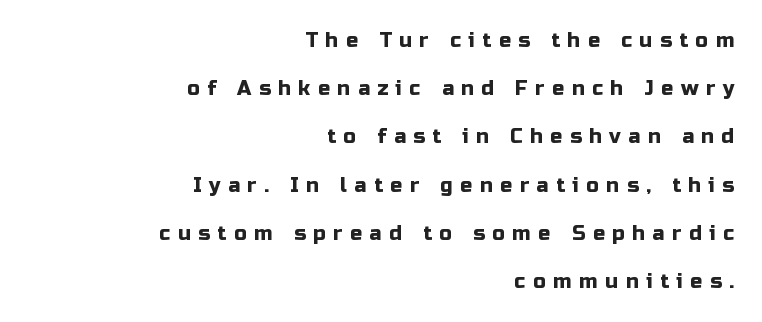
{"italic": "no", "underline": "no", "align": "right", "line_spacing": "loose", "line_spacing_ratio": 2.41, "letter_spacing": "wide", "letter_spacing_em": 0.38, "glyph_px": 20}
